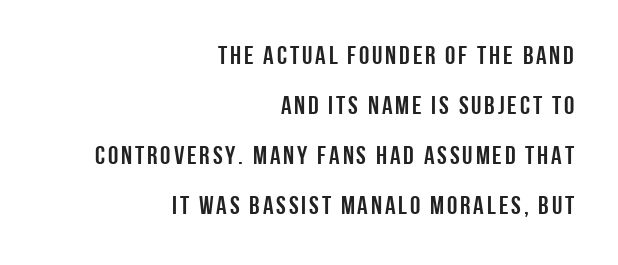
The image shows 26 px text type, upright; set right-aligned, loose line spacing (1.92x), not underlined.
